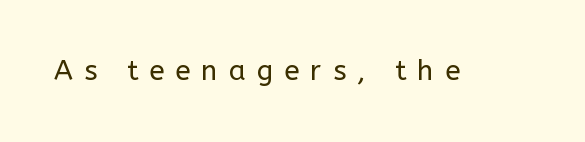
{"serif": "no", "italic": "no", "bold": "no", "weight": "regular", "width": "normal", "stroke_contrast": "low", "x_height": "medium", "monospaced": "no", "underline": "no", "letter_spacing": "wide", "letter_spacing_em": 0.39, "glyph_px": 28}
